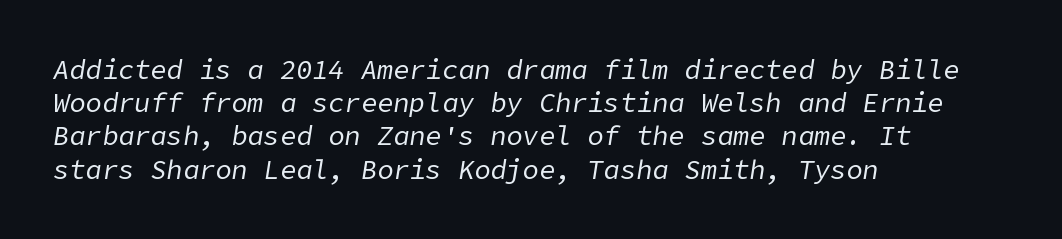
{"italic": "yes", "lean": "right", "slant_degrees": 9, "bold": "no", "underline": "no", "align": "left", "line_spacing_ratio": 1.23, "letter_spacing": "normal", "letter_spacing_em": 0.0, "glyph_px": 27}
